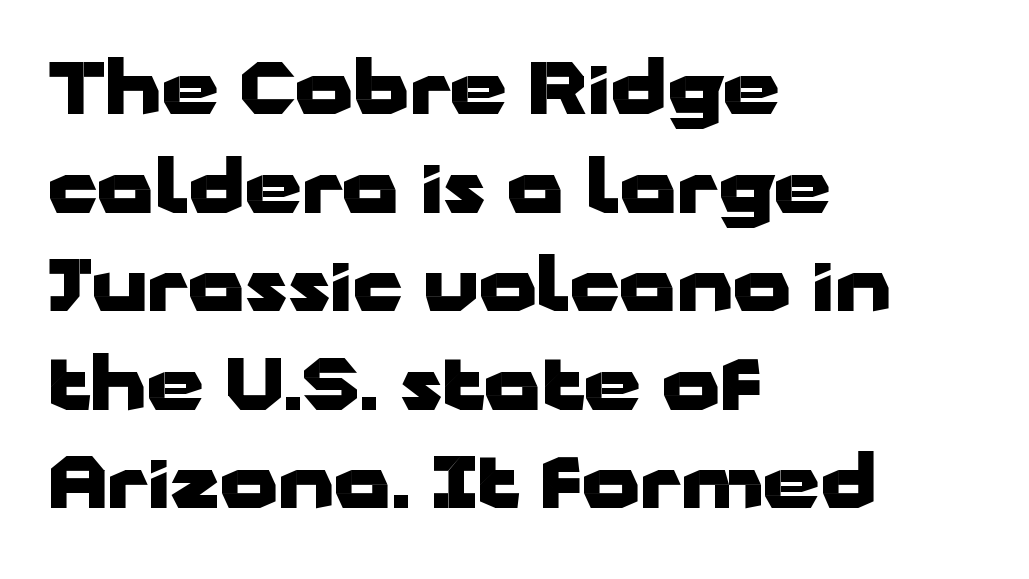
The passage shown is typeset with a sans-serif family. The designer left line spacing at the default. Clear beneath every line of the passage. Strokes here are thick enough to call this a true bold. Looks like regular typesetting: each glyph gets only the width it needs.
